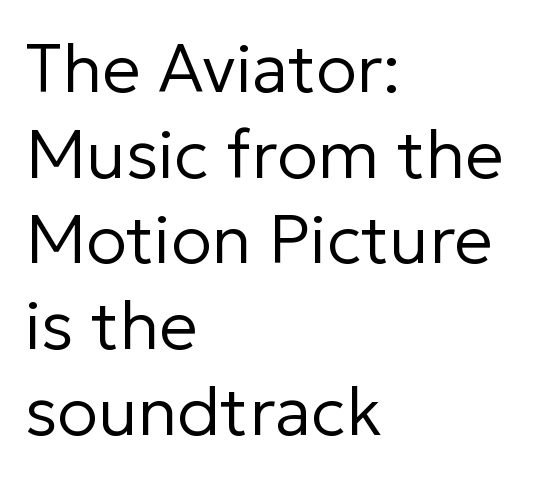
The image shows 68 px regular-weight sans-serif type, upright; set left-aligned, normal line spacing (1.26x), normal letter spacing, not underlined; low stroke contrast and a medium x-height.
